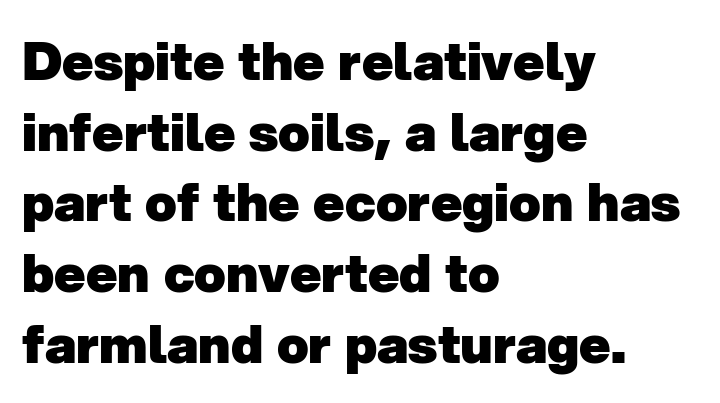
Teacher's note: observe the even left margin — that is flush-left alignment. These lines are composed in type without serifs. The passage shown is typed in a proportional face where columns would drift. Nobody touched the tracking dial on this one. No word sits above an underline. What weight is shown? A full bold with thick strokes.
